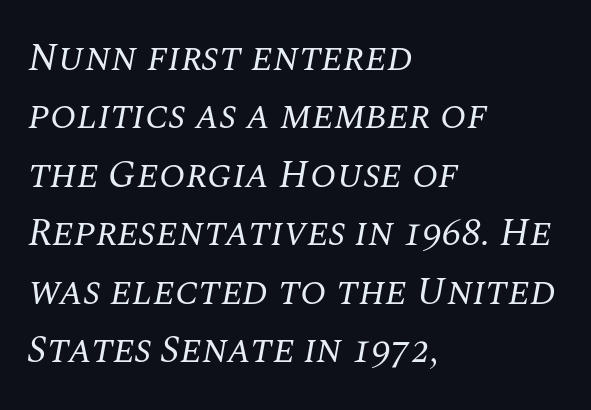
Q: Is the text bold? A: No.
Q: Is the text italic (slanted)? A: Yes, it leans right by about 10 degrees.
Q: Is the typeface a serif or a sans-serif typeface? A: Serif.
Q: Is the text underlined? A: No.
Q: How is the paragraph aligned? A: Left-aligned.
Q: Is the spacing between letters normal or unusually wide? A: Normal.
Q: Is the spacing between lines tight, normal or loose? A: Normal.
Q: Width (condensed, normal, or wide)? A: Normal.
Q: Stroke contrast? A: Medium.
Q: x-height? A: Large.
Q: Monospaced? A: No.
